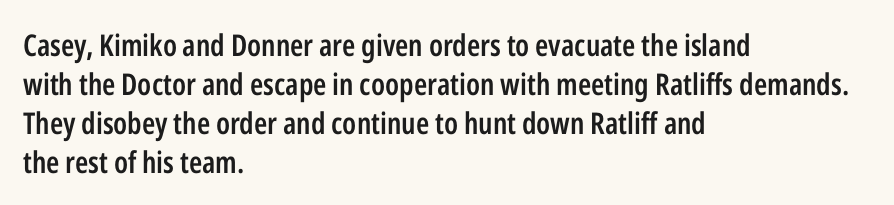
The passage shown is typed in a proportional face where columns would drift. Weight check: semibold — heavier than regular, not quite bold. What stands out about the letter spacing? Nothing — it is the standard amount. Stroke terminals: plain, sans-serif. Each line starts at the same left margin while the right side varies. The typography opts for an upright posture over an oblique one.
